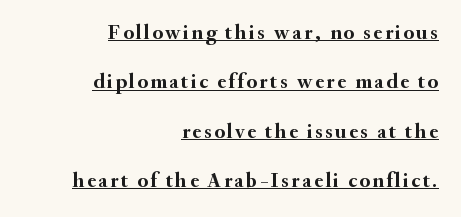
Whoever set this chose breathing room over compactness in the vertical rhythm. A baseline rule has been typeset under these characters. A student would call this right alignment; a typographer would say flush right, rag left. The typography opts for an upright posture over an oblique one.
